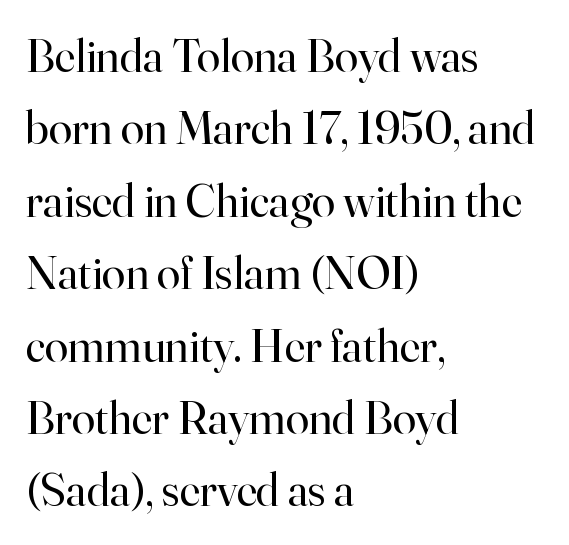
The image shows 47 px regular-weight serif type, upright; set left-aligned, normal line spacing (1.54x), normal letter spacing, not underlined; high stroke contrast and a small x-height.
